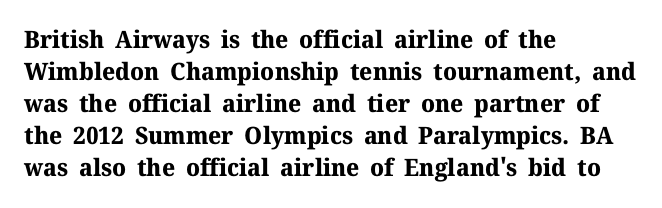
How are the letters spaced? Ordinarily, with no added tracking. Left-aligned paragraph, ragged on the right. The rows are spaced the way most documents space them. The glyphs are unaccompanied by any horizontal stroke below them. Weight check: bold — yes, fully. Ordinary non-slanted type is in use.
